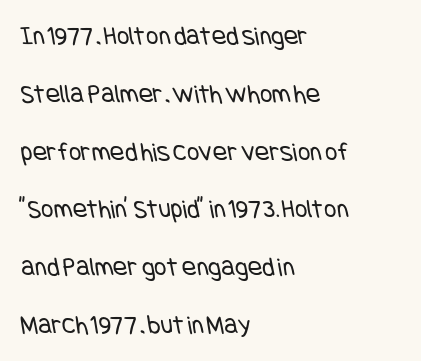
What stands out about the letter spacing? Nothing — it is the standard amount. The lines are spread far apart with generous leading. Decoration check: the copy has no underline. Heaviness? Minimal to ordinary, like unemphasized prose. The text block is weighted toward the left margin, trailing off unevenly rightward.
